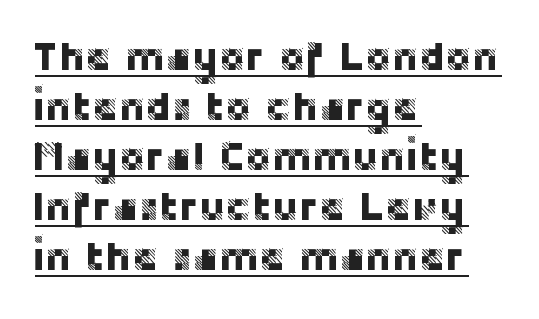
{"serif": "no", "italic": "no", "width": "normal", "stroke_contrast": "low", "x_height": "large", "monospaced": "no", "underline": "yes", "align": "left", "line_spacing": "normal", "line_spacing_ratio": 1.25, "letter_spacing": "normal", "letter_spacing_em": 0.0, "glyph_px": 40}
